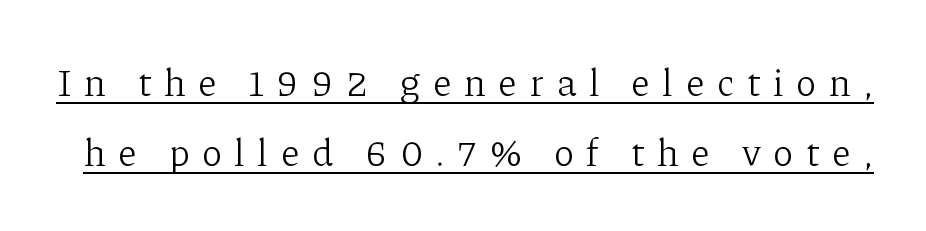
Q: Is the text bold? A: No.
Q: Is the text italic (slanted)? A: No, it is upright.
Q: Is the typeface a serif or a sans-serif typeface? A: Serif.
Q: Is the text underlined? A: Yes.
Q: Is the spacing between letters normal or unusually wide? A: Unusually wide.
Q: Width (condensed, normal, or wide)? A: Normal.
Q: Stroke contrast? A: Low.
Q: x-height? A: Medium.
Q: Monospaced? A: No.
